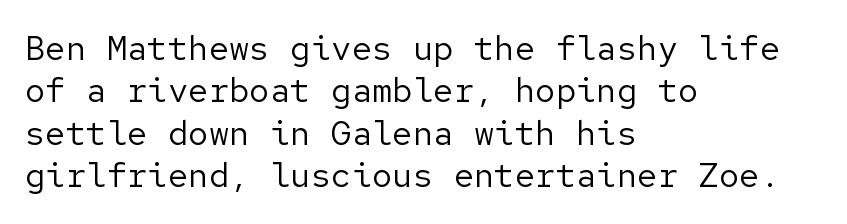
The image shows 34 px regular-weight sans-serif type, upright; set left-aligned, normal line spacing (1.25x), normal letter spacing, not underlined; low stroke contrast and a medium x-height.
